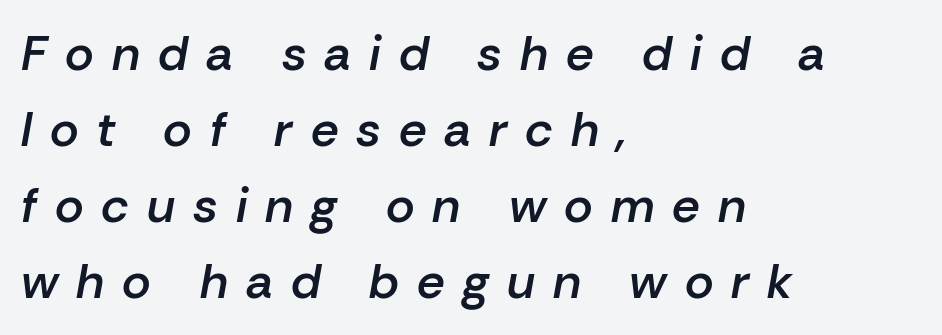
The image shows 49 px semibold type, italic (leaning right); set left-aligned, normal line spacing (1.55x), unusually wide letter spacing (+0.37 em), not underlined; low stroke contrast and a medium x-height.
